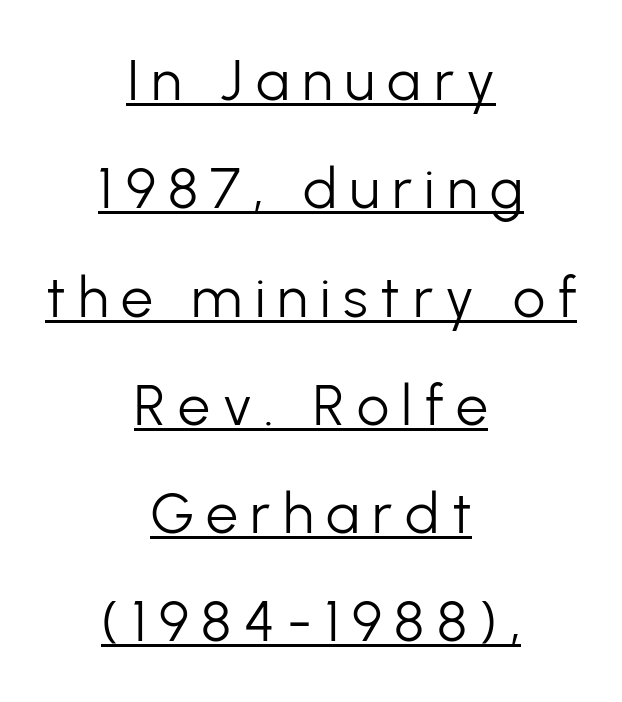
The tracking reads as deliberately expanded to a designer's eye. The font's upright variant was chosen for this text. The lines are quadded center. No heavy texture on the line: the type isn't bold. Nothing sits at the stroke ends, so this counts as sans-serif. Summary of vertical rhythm: relaxed, with wide interline spacing.
